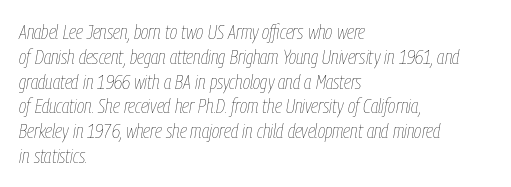
The image shows 20 px text type, italic (leaning right); set left-aligned, line spacing 1.24x, normal letter spacing, not underlined.
